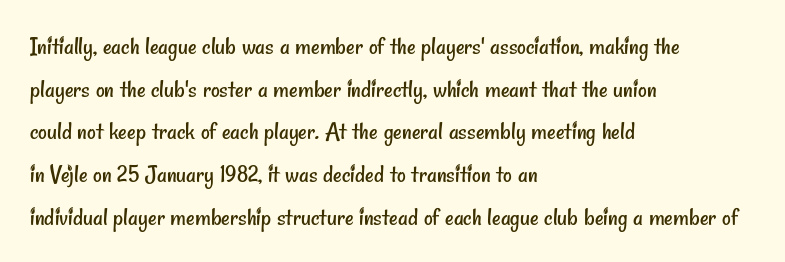
The image shows 27 px text type; set left-aligned, normal line spacing (1.58x), normal letter spacing, not underlined.
